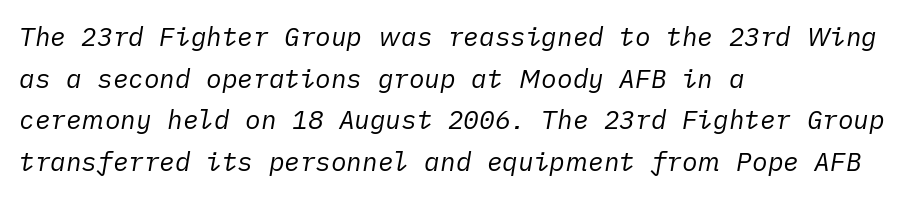
Slant detected: the letters are inclined. Letter spacing: default. The block of text has a typical density, with ordinary space between rows. No letter is thick-stroked: the sample isn't bold.
